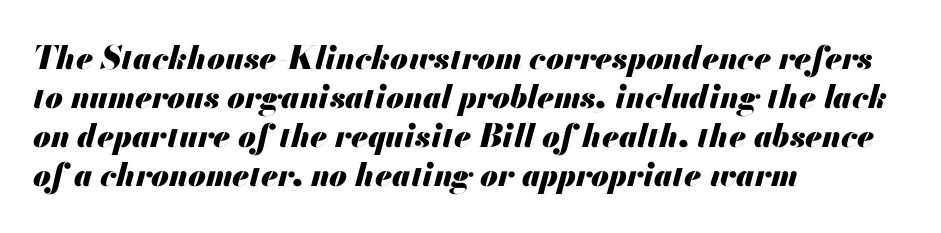
{"italic": "yes", "lean": "right", "slant_degrees": 13, "bold": "yes", "weight": "heavy", "width": "normal", "stroke_contrast": "medium", "x_height": "small", "monospaced": "no", "underline": "no", "align": "left", "line_spacing_ratio": 1.22, "letter_spacing": "normal", "letter_spacing_em": 0.0, "glyph_px": 32}
